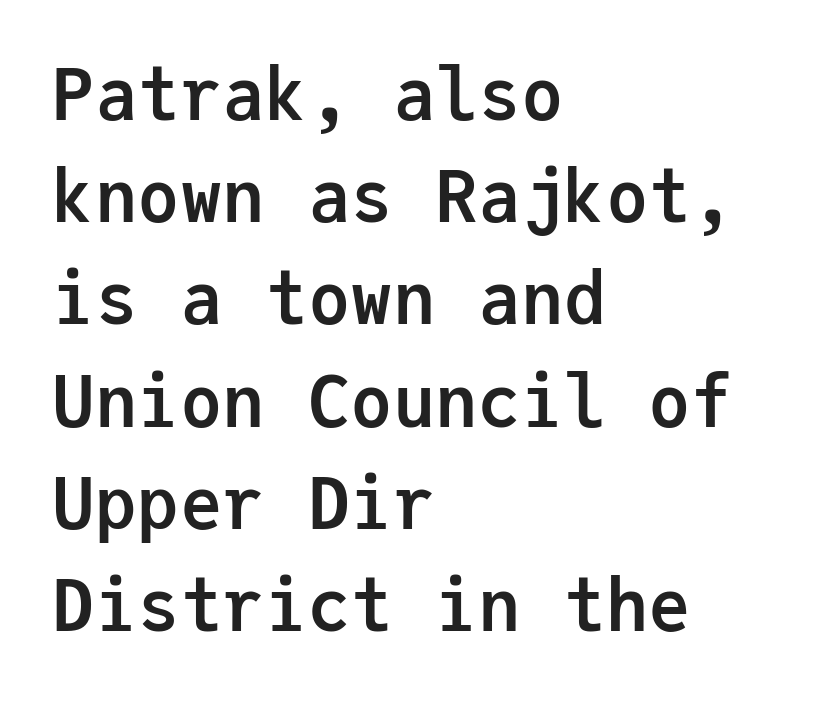
{"serif": "no", "italic": "no", "bold": "yes", "weight": "semibold", "width": "normal", "stroke_contrast": "low", "x_height": "medium", "monospaced": "yes", "underline": "no", "align": "left", "line_spacing": "normal", "line_spacing_ratio": 1.44, "letter_spacing": "normal", "letter_spacing_em": 0.0, "glyph_px": 71}
